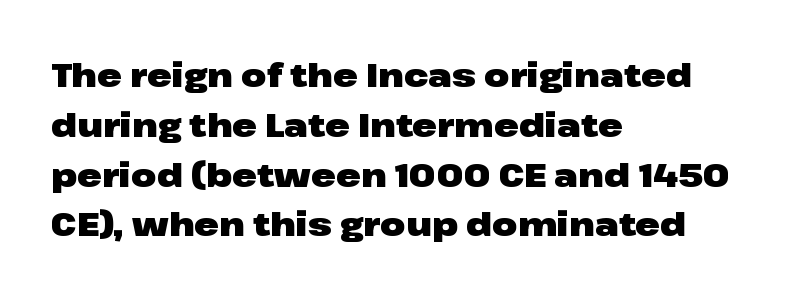
If you measured baseline to baseline, you'd find a middling distance. This is the regular roman posture of the typeface. I'd describe the lettering as bold — thick and assertive. Unlike a traditional serif, this face leaves its strokes unadorned. The letterforms sit shoulder to shoulder at normal distance. These lines are rendered in a variable-pitch font.
